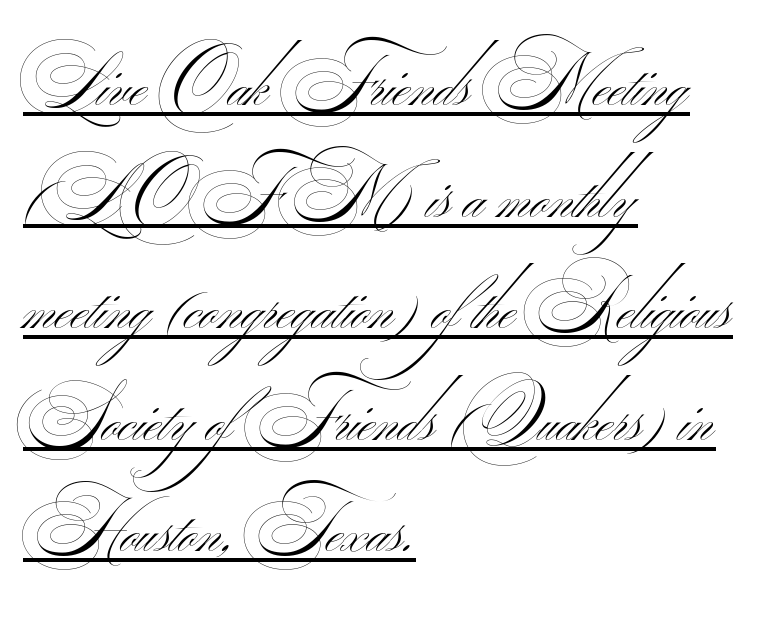
Q: Is the text bold? A: No.
Q: Is the typeface a serif or a sans-serif typeface? A: Sans-serif.
Q: Is the text underlined? A: Yes.
Q: How is the paragraph aligned? A: Left-aligned.
Q: Is the spacing between letters normal or unusually wide? A: Normal.
Q: Is the spacing between lines tight, normal or loose? A: Normal.
Q: Width (condensed, normal, or wide)? A: Wide.
Q: Stroke contrast? A: Medium.
Q: Monospaced? A: No.
